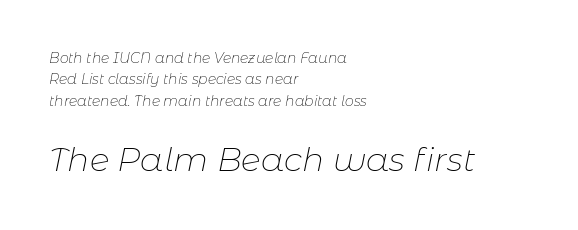
{"italic": "yes", "lean": "right", "slant_degrees": 11, "bold": "no", "weight": "thin", "width": "normal", "stroke_contrast": "low", "x_height": "medium", "monospaced": "no", "underline": "no", "align": "left", "line_spacing": "normal", "line_spacing_ratio": 1.52, "letter_spacing": "normal", "letter_spacing_em": 0.0, "larger_block": "second", "size_ratio": 2.36, "glyph_px": 33}
